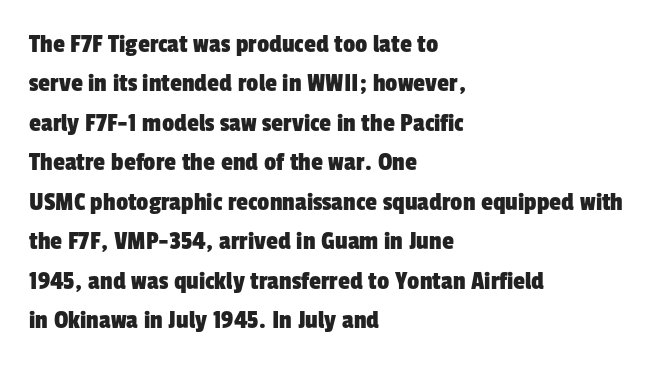
The image shows 27 px text type; set left-aligned, normal line spacing (1.46x), normal letter spacing, not underlined.
